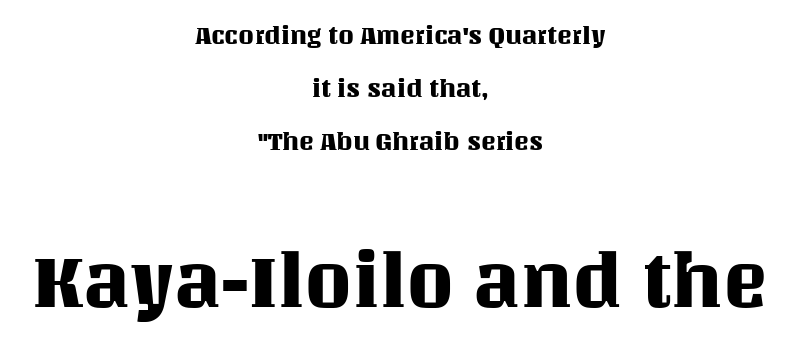
{"italic": "no", "width": "normal", "stroke_contrast": "medium", "x_height": "large", "monospaced": "no", "underline": "no", "align": "center", "line_spacing": "loose", "line_spacing_ratio": 2.12, "letter_spacing": "normal", "letter_spacing_em": 0.0, "larger_block": "second", "size_ratio": 3.0, "glyph_px": 75}
